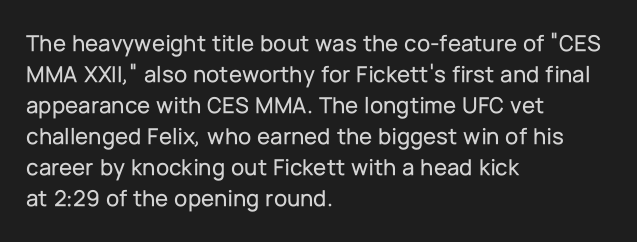
{"italic": "no", "underline": "no", "align": "left", "line_spacing": "normal", "line_spacing_ratio": 1.29, "letter_spacing": "normal", "letter_spacing_em": 0.0, "glyph_px": 24}
